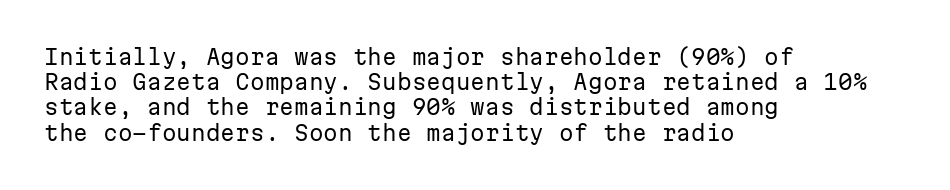
{"italic": "no", "bold": "no", "underline": "no", "align": "left", "line_spacing_ratio": 1.2, "letter_spacing": "normal", "letter_spacing_em": 0.0, "glyph_px": 21}
